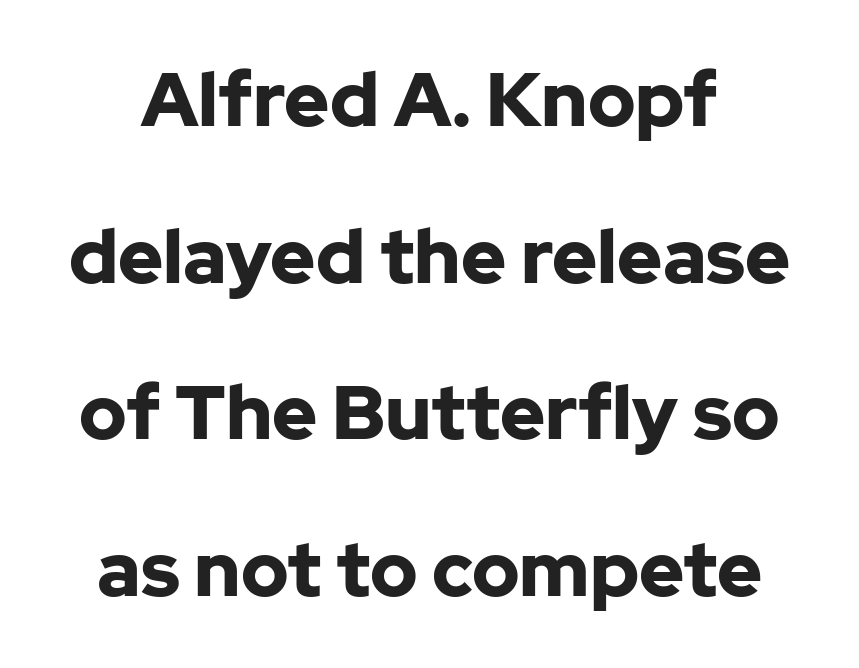
The image shows 76 px bold sans-serif type, upright; set loose line spacing (2.06x), normal letter spacing, not underlined; low stroke contrast and a medium x-height.
